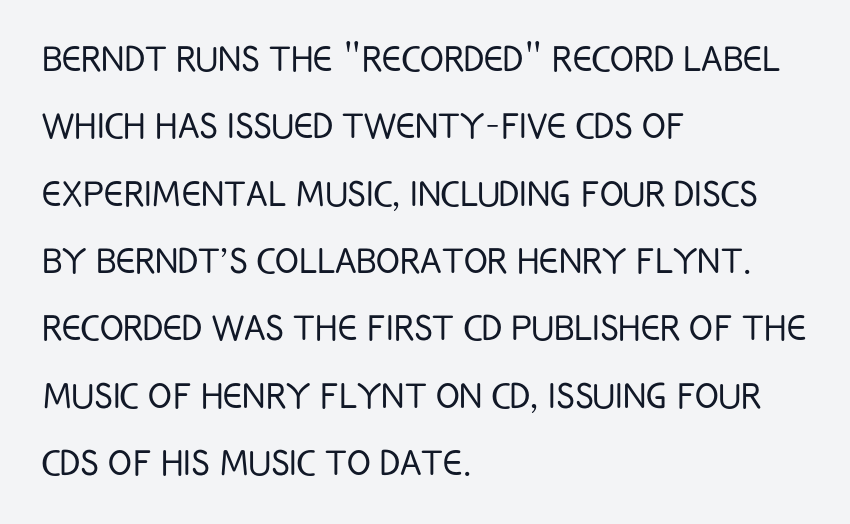
Q: Is the text bold? A: No.
Q: Is the text italic (slanted)? A: No, it is upright.
Q: Is the typeface a serif or a sans-serif typeface? A: Sans-serif.
Q: Is the text underlined? A: No.
Q: How is the paragraph aligned? A: Left-aligned.
Q: Is the spacing between letters normal or unusually wide? A: Normal.
Q: Is the spacing between lines tight, normal or loose? A: Normal.
Q: Width (condensed, normal, or wide)? A: Condensed.
Q: Stroke contrast? A: Low.
Q: x-height? A: Large.
Q: Monospaced? A: No.
